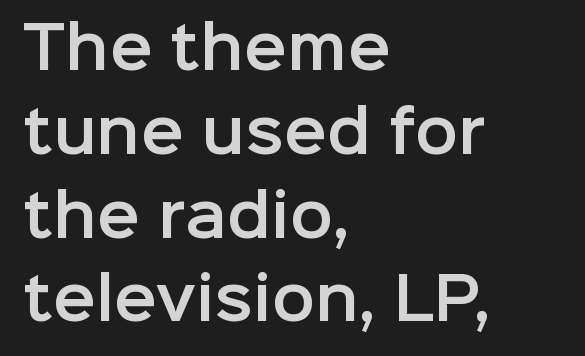
Is the letter spacing exaggerated? No — it looks like the ordinary default. Ordinary non-slanted type is in use. Is this a fixed-width face? No — the glyphs have proportional, varying widths. Line beginnings align vertically; line endings do not. I'd call this a sans setting — the letters go barefoot. Line spacing here is normal.
